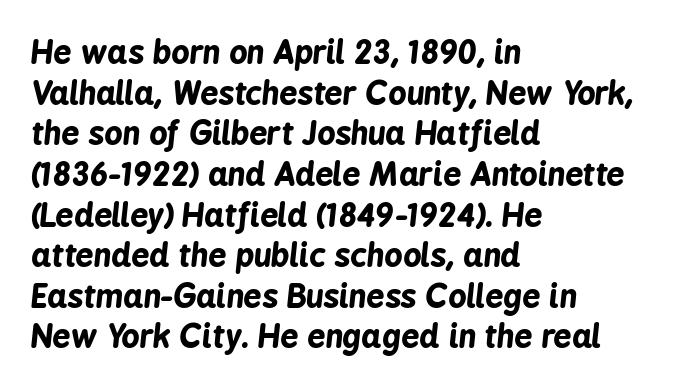
The image shows 32 px bold, condensed type, italic (leaning right); set left-aligned, normal line spacing (1.27x), normal letter spacing, not underlined; low stroke contrast and a medium x-height.
